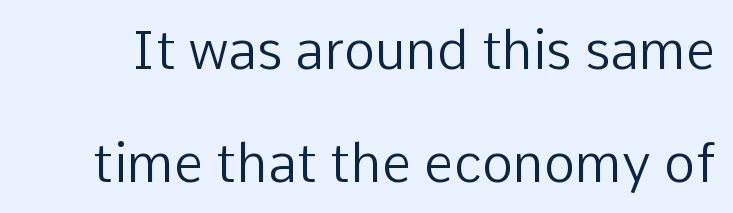
{"serif": "no", "italic": "no", "bold": "no", "weight": "regular", "width": "normal", "stroke_contrast": "low", "x_height": "medium", "monospaced": "no", "underline": "no", "line_spacing": "loose", "line_spacing_ratio": 2.13, "letter_spacing": "normal", "letter_spacing_em": 0.0, "glyph_px": 53}
